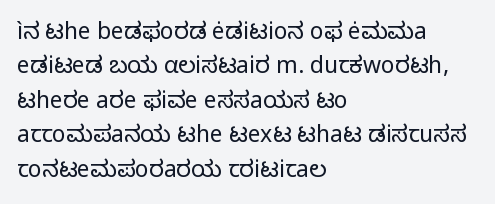
Observe the ordinary spacing: letters are neighbours, not strangers. Only glyphs here, with clear space below each row. Honestly, the row spacing looks completely unremarkable. No letter is thick-stroked: the sample isn't bold.
